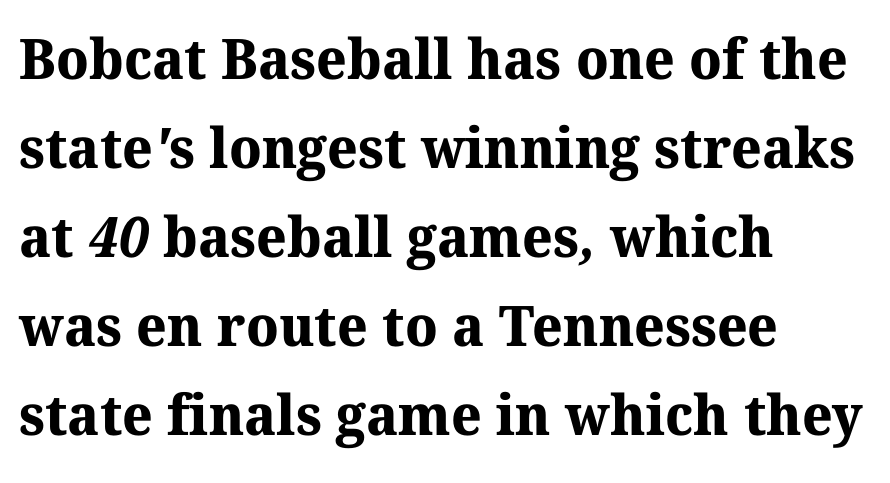
{"serif": "yes", "bold": "yes", "weight": "bold", "width": "normal", "stroke_contrast": "medium", "x_height": "medium", "monospaced": "no", "underline": "no", "align": "left", "line_spacing": "normal", "line_spacing_ratio": 1.59, "letter_spacing": "normal", "letter_spacing_em": 0.0, "glyph_px": 56}
